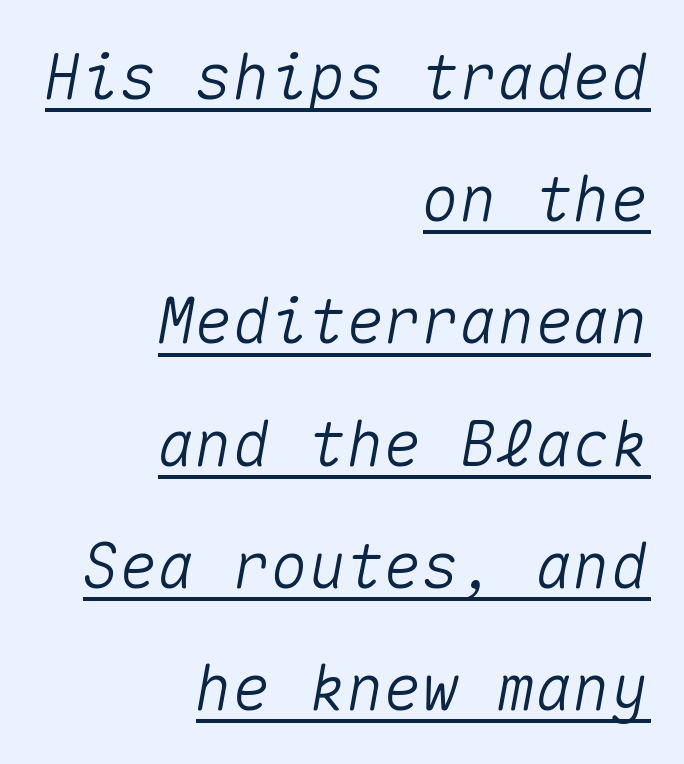
The image shows 63 px text type, italic (leaning right), monospaced; set right-aligned, loose line spacing (1.94x), normal letter spacing, underlined; medium stroke contrast and a medium x-height.
